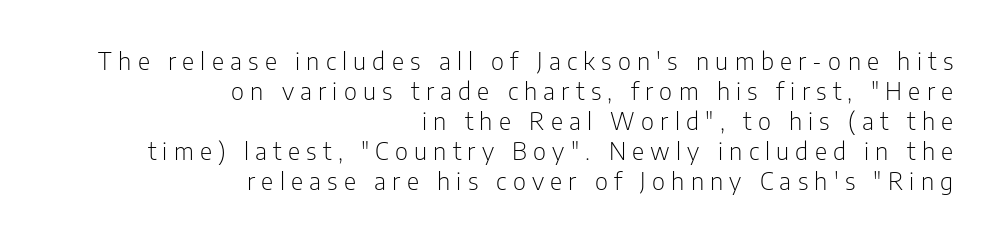
{"italic": "no", "bold": "no", "underline": "no", "align": "right", "line_spacing": "normal", "line_spacing_ratio": 1.25, "letter_spacing": "wide", "letter_spacing_em": 0.26, "glyph_px": 24}
